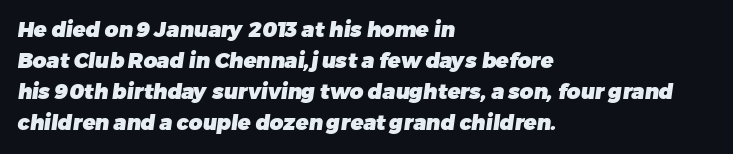
The image shows 21 px bold type; set left-aligned, normal line spacing (1.47x), normal letter spacing, not underlined.
